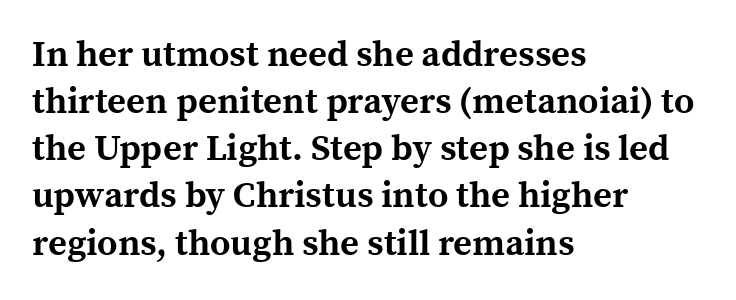
Q: Is the text bold? A: Yes.
Q: Is the text italic (slanted)? A: No, it is upright.
Q: Is the typeface a serif or a sans-serif typeface? A: Serif.
Q: Is the text underlined? A: No.
Q: How is the paragraph aligned? A: Left-aligned.
Q: Is the spacing between letters normal or unusually wide? A: Normal.
Q: Is the spacing between lines tight, normal or loose? A: Normal.
Q: Width (condensed, normal, or wide)? A: Normal.
Q: x-height? A: Medium.
Q: Monospaced? A: No.
